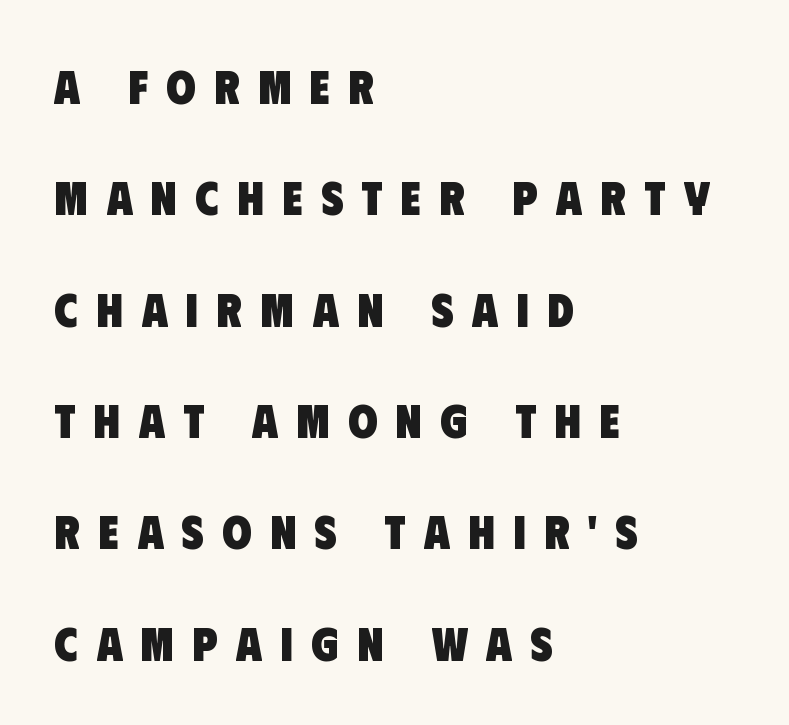
Proportional: the letters do not fall into vertical columns. Horizontal alignment here is leftward, the default for most running prose. A dark, heavy texture on the line: the type is bold. Check under the words: just untouched page. Someone cranked the tracking dial way up on this one. Are there feet on the stems? There aren't — it's a sans.
